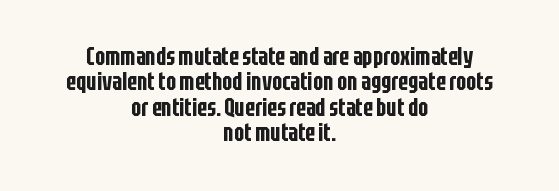
Horizontally, the lines are justified to the midpoint only. The foot of each line stays bare and open. Horizontal bands of white between lines are thin slivers. Honestly, the letter spacing is just normal — you wouldn't notice it.
